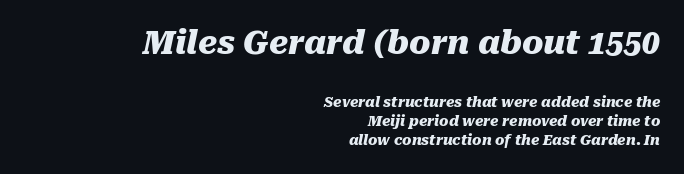
In terms of leading, this rendering sits right in the middle. In terms of posture, this sample is oblique. The passage shown is typed in a proportional face where columns would drift. The rendering uses a bold face; every stroke is thick and dark. The face used here is rendered with its standard letterfit. Only glyphs here, with clear space below each row.
